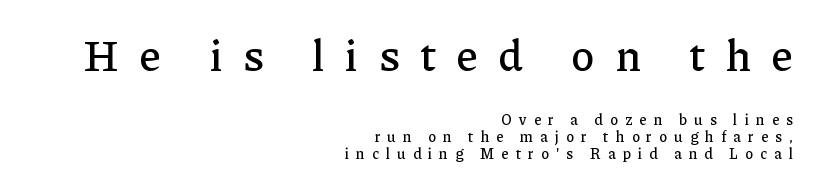
Q: Is the text italic (slanted)? A: No, it is upright.
Q: Is the typeface a serif or a sans-serif typeface? A: Serif.
Q: Is the text underlined? A: No.
Q: How is the paragraph aligned? A: Right-aligned.
Q: Is the spacing between letters normal or unusually wide? A: Unusually wide.
Q: Is the spacing between lines tight, normal or loose? A: Tight.
Q: Which block of text is set in a larger size, the first (top) or the second (bottom)? A: The first (top) one.
Q: Width (condensed, normal, or wide)? A: Normal.
Q: Stroke contrast? A: Low.
Q: x-height? A: Medium.
Q: Monospaced? A: No.
